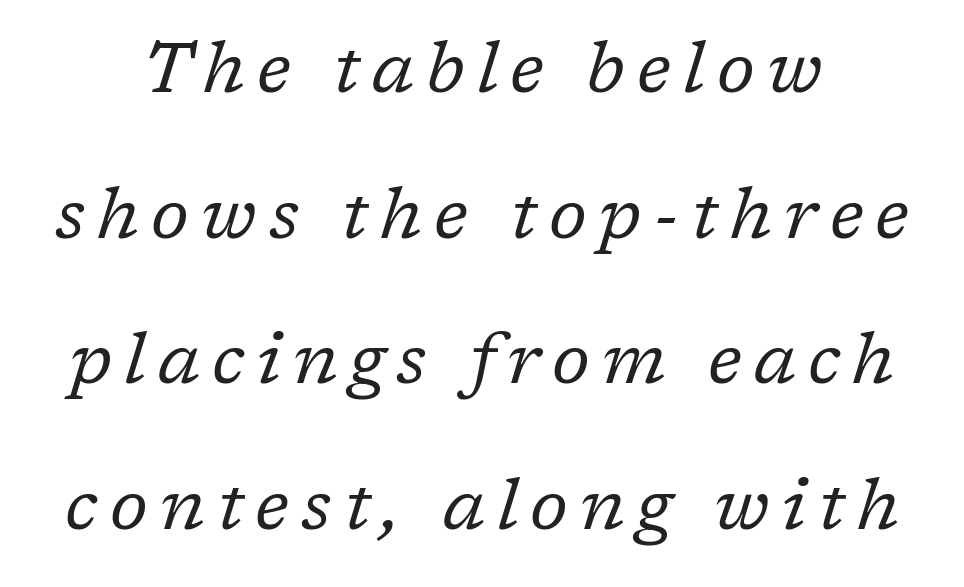
Is this a sans? No — the strokes have serifs. This sample has the flowing, uneven cadence of proportional lettering. Underlining? Definitely not there. One glance says open: line gaps are wider than usual.
